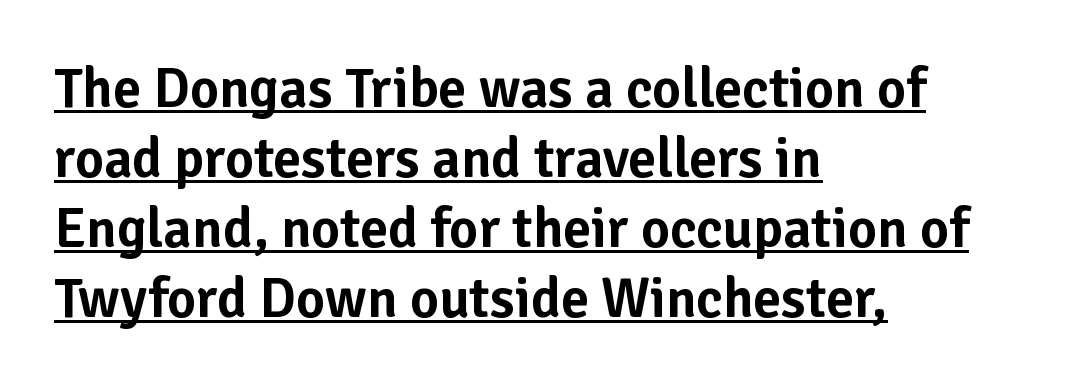
{"serif": "no", "italic": "no", "width": "normal", "stroke_contrast": "low", "x_height": "medium", "monospaced": "no", "underline": "yes", "align": "left", "line_spacing": "normal", "line_spacing_ratio": 1.25, "letter_spacing": "normal", "letter_spacing_em": 0.0, "glyph_px": 56}
